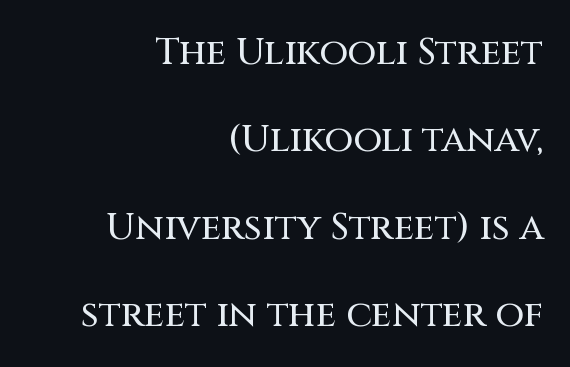
{"serif": "no", "italic": "no", "width": "normal", "stroke_contrast": "medium", "x_height": "large", "monospaced": "no", "underline": "no", "align": "right", "line_spacing": "loose", "line_spacing_ratio": 2.36, "letter_spacing": "normal", "letter_spacing_em": 0.0, "glyph_px": 37}
